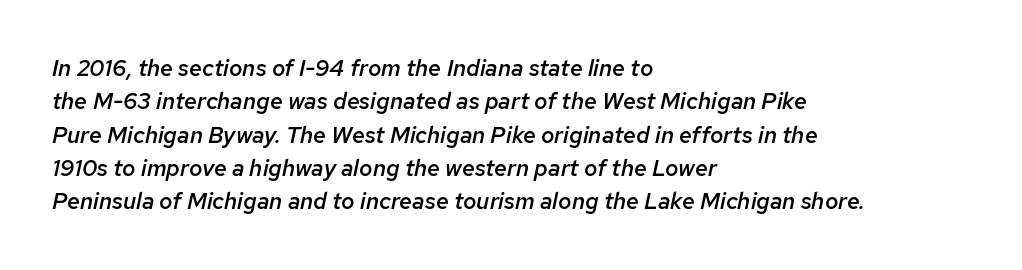
Q: Is the text bold? A: Semi-bold.
Q: Is the text italic (slanted)? A: Yes, it leans right by about 12 degrees.
Q: Is the text underlined? A: No.
Q: How is the paragraph aligned? A: Left-aligned.
Q: Is the spacing between letters normal or unusually wide? A: Normal.
Q: Is the spacing between lines tight, normal or loose? A: Normal.
